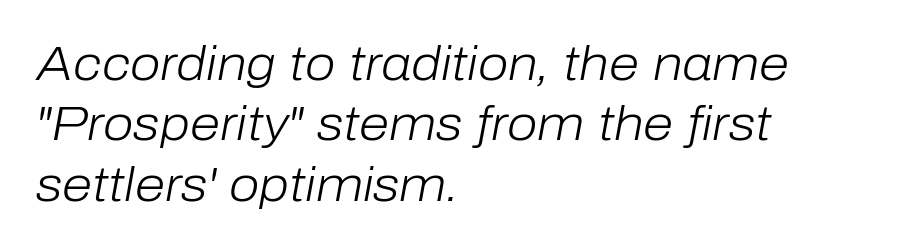
Q: Is the text bold? A: No.
Q: Is the text italic (slanted)? A: Yes, it leans right by about 10 degrees.
Q: Is the text underlined? A: No.
Q: How is the paragraph aligned? A: Left-aligned.
Q: Is the spacing between letters normal or unusually wide? A: Normal.
Q: Width (condensed, normal, or wide)? A: Normal.
Q: Stroke contrast? A: Low.
Q: x-height? A: Medium.
Q: Monospaced? A: No.
